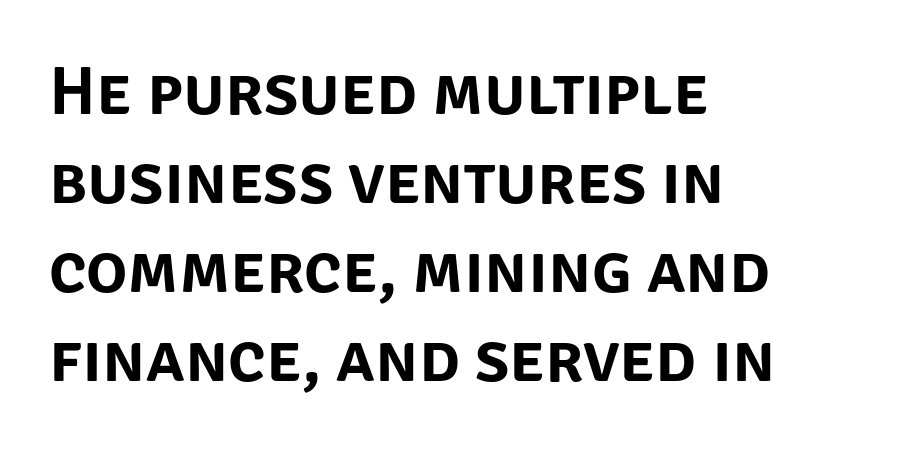
The image shows 69 px sans-serif type, upright; set left-aligned, normal line spacing (1.29x), normal letter spacing, not underlined; low stroke contrast and a large x-height.
